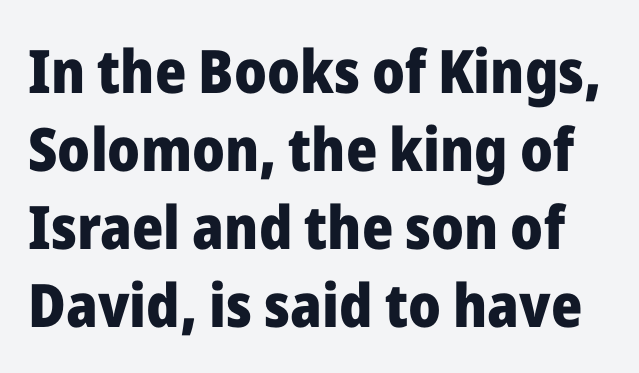
The image shows 60 px heavy sans-serif type, upright; set normal line spacing (1.3x), normal letter spacing, not underlined; low stroke contrast and a medium x-height.
